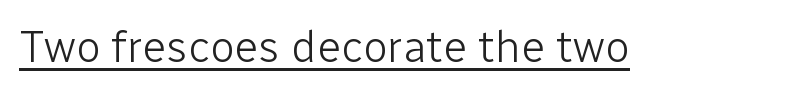
Q: Is the text bold? A: No.
Q: Is the text italic (slanted)? A: No, it is upright.
Q: Is the typeface a serif or a sans-serif typeface? A: Sans-serif.
Q: Is the text underlined? A: Yes.
Q: Is the spacing between letters normal or unusually wide? A: Normal.
Q: Width (condensed, normal, or wide)? A: Normal.
Q: Stroke contrast? A: Low.
Q: x-height? A: Medium.
Q: Monospaced? A: No.
